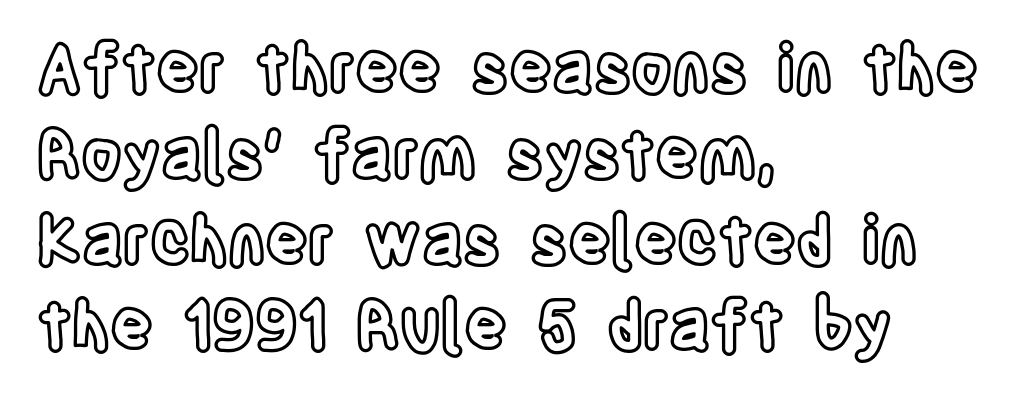
Q: Is the text italic (slanted)? A: No, it is upright.
Q: Is the text underlined? A: No.
Q: How is the paragraph aligned? A: Left-aligned.
Q: Is the spacing between letters normal or unusually wide? A: Normal.
Q: Is the spacing between lines tight, normal or loose? A: Normal.
Q: Width (condensed, normal, or wide)? A: Condensed.
Q: x-height? A: Large.
Q: Monospaced? A: No.
